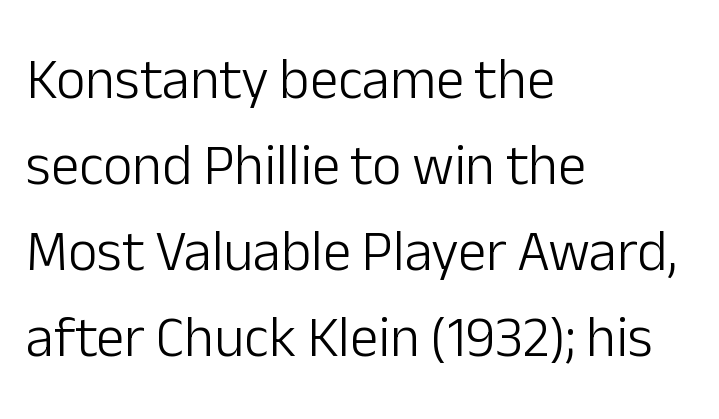
How would I describe the line gaps? Plain and ordinary. Counters stay open thanks to moderate or lighter strokes. Left-aligned paragraph, ragged on the right. You can tell it's not italic because the verticals are truly vertical. Proportional: the letters do not fall into vertical columns.
